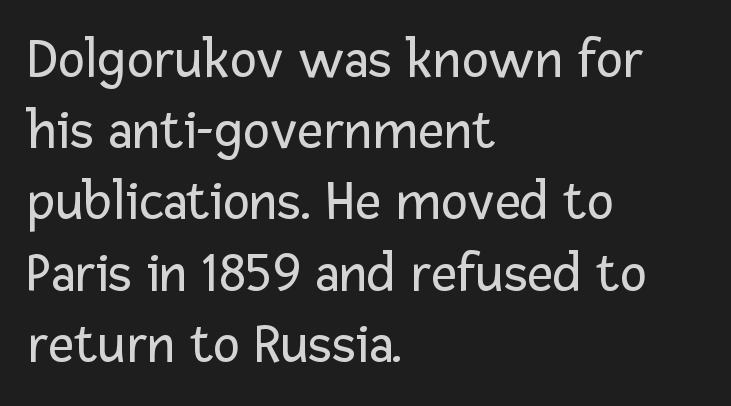
{"serif": "no", "italic": "no", "bold": "no", "weight": "regular", "width": "normal", "stroke_contrast": "low", "x_height": "medium", "monospaced": "no", "underline": "no", "align": "left", "line_spacing": "normal", "line_spacing_ratio": 1.25, "letter_spacing": "normal", "letter_spacing_em": 0.0, "glyph_px": 57}
